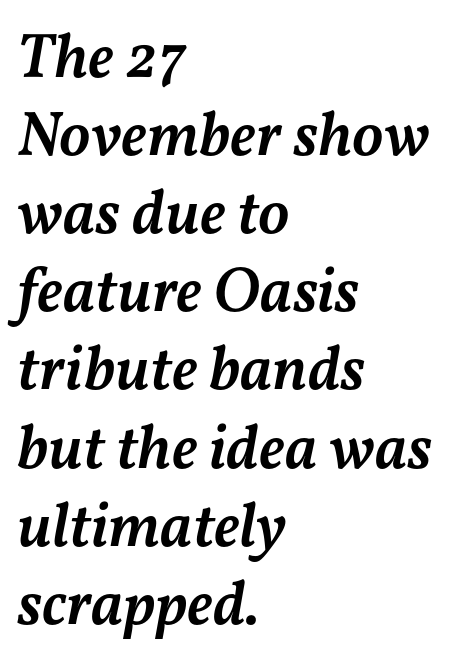
Q: Is the text bold? A: Semi-bold.
Q: Is the text italic (slanted)? A: Yes, it leans right by about 11 degrees.
Q: Is the text underlined? A: No.
Q: How is the paragraph aligned? A: Left-aligned.
Q: Is the spacing between letters normal or unusually wide? A: Normal.
Q: Width (condensed, normal, or wide)? A: Normal.
Q: Stroke contrast? A: Medium.
Q: x-height? A: Medium.
Q: Monospaced? A: No.
